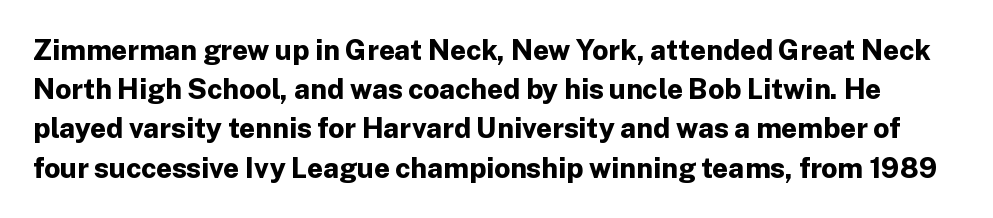
{"serif": "no", "italic": "no", "bold": "yes", "weight": "bold", "width": "normal", "stroke_contrast": "low", "x_height": "medium", "monospaced": "no", "underline": "no", "line_spacing": "normal", "line_spacing_ratio": 1.4, "letter_spacing": "normal", "letter_spacing_em": 0.0, "glyph_px": 28}
